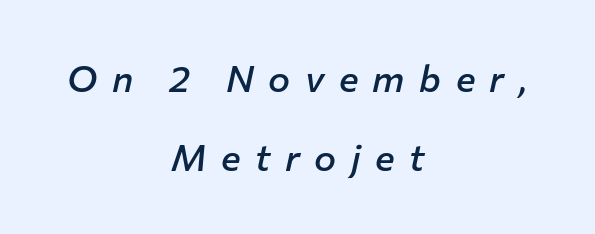
{"italic": "yes", "lean": "right", "slant_degrees": 12, "bold": "semi", "weight": "semibold", "width": "normal", "stroke_contrast": "low", "x_height": "medium", "monospaced": "no", "underline": "no", "align": "center", "line_spacing": "loose", "line_spacing_ratio": 2.14, "letter_spacing": "wide", "letter_spacing_em": 0.39, "glyph_px": 37}
